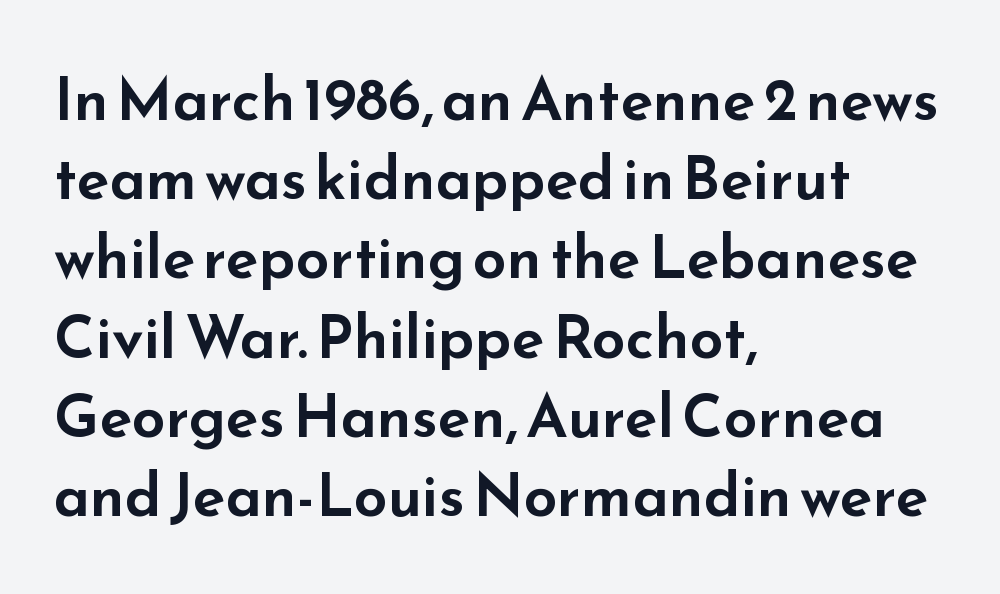
The image shows 60 px wide sans-serif type, upright; set left-aligned, normal line spacing (1.32x), normal letter spacing, not underlined; low stroke contrast and a small x-height.
